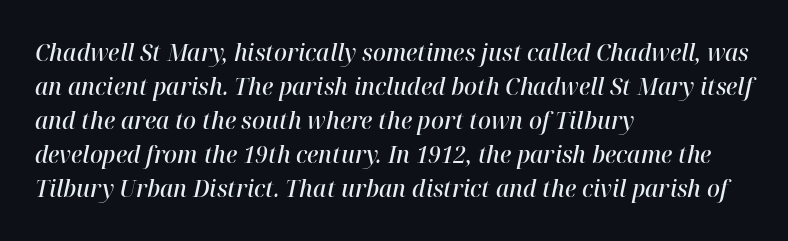
Q: Is the text bold? A: Semi-bold.
Q: Is the text italic (slanted)? A: Yes, it leans right by about 12 degrees.
Q: Is the text underlined? A: No.
Q: How is the paragraph aligned? A: Left-aligned.
Q: Is the spacing between letters normal or unusually wide? A: Normal.
Q: Is the spacing between lines tight, normal or loose? A: Normal.
